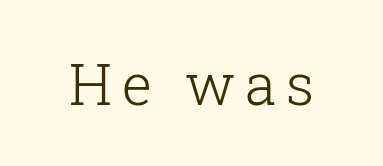
Q: Is the text bold? A: No.
Q: Is the text italic (slanted)? A: No, it is upright.
Q: Is the typeface a serif or a sans-serif typeface? A: Serif.
Q: Is the text underlined? A: No.
Q: Width (condensed, normal, or wide)? A: Normal.
Q: Stroke contrast? A: Low.
Q: x-height? A: Medium.
Q: Monospaced? A: No.
